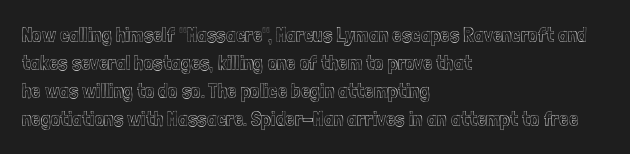
Q: Is the text italic (slanted)? A: No, it is upright.
Q: Is the text underlined? A: No.
Q: How is the paragraph aligned? A: Left-aligned.
Q: Is the spacing between letters normal or unusually wide? A: Normal.
Q: Is the spacing between lines tight, normal or loose? A: Normal.
